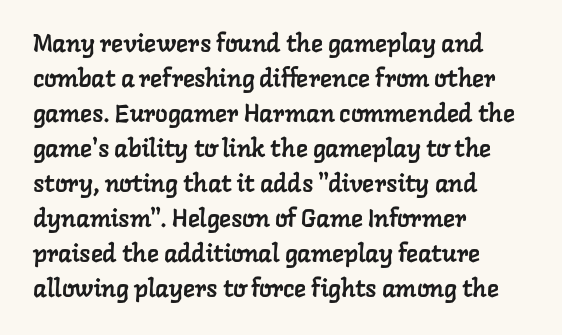
The space beneath each line is pristine and unruled. Short and long lines alike share a common starting point at left. Interline gaps are of average width in this sample. The type is set solid horizontally, with unmodified tracking.
